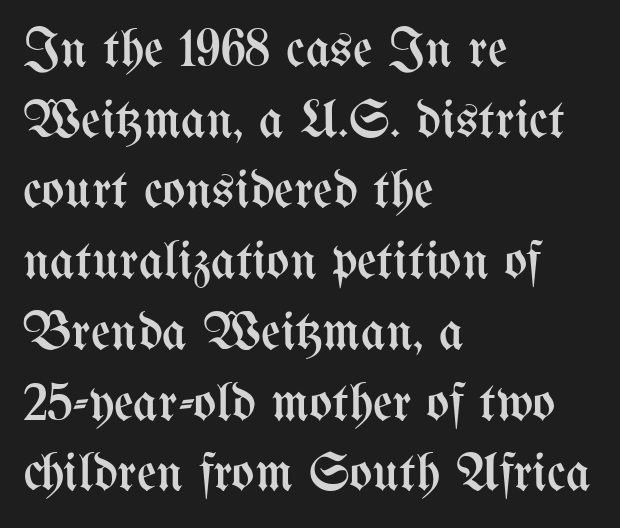
{"italic": "no", "bold": "no", "weight": "regular", "width": "condensed", "stroke_contrast": "medium", "x_height": "medium", "monospaced": "no", "underline": "no", "align": "left", "line_spacing": "normal", "line_spacing_ratio": 1.31, "letter_spacing": "normal", "letter_spacing_em": 0.0, "glyph_px": 54}
